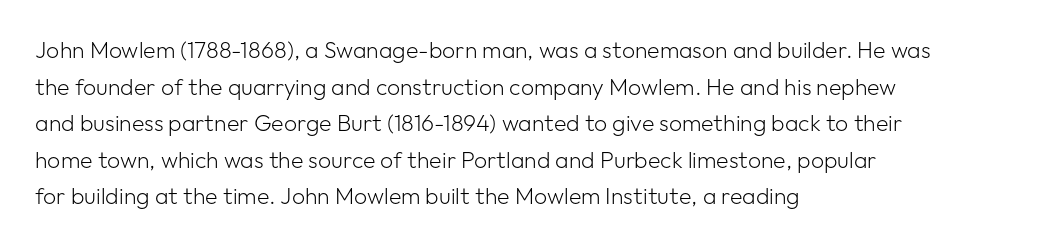
{"italic": "no", "bold": "no", "underline": "no", "align": "left", "line_spacing": "normal", "line_spacing_ratio": 1.59, "letter_spacing": "normal", "letter_spacing_em": 0.0, "glyph_px": 23}
